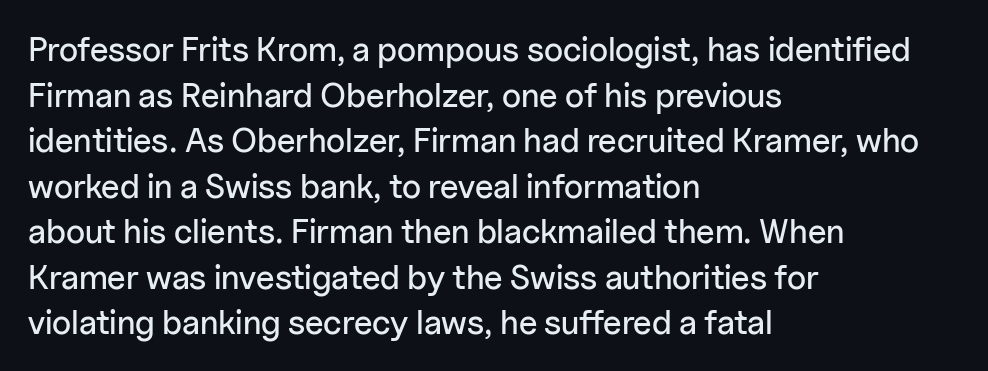
Q: Is the text italic (slanted)? A: No, it is upright.
Q: Is the typeface a serif or a sans-serif typeface? A: Sans-serif.
Q: Is the text underlined? A: No.
Q: How is the paragraph aligned? A: Left-aligned.
Q: Is the spacing between letters normal or unusually wide? A: Normal.
Q: Is the spacing between lines tight, normal or loose? A: Normal.
Q: Width (condensed, normal, or wide)? A: Normal.
Q: Stroke contrast? A: Low.
Q: x-height? A: Medium.
Q: Monospaced? A: No.
